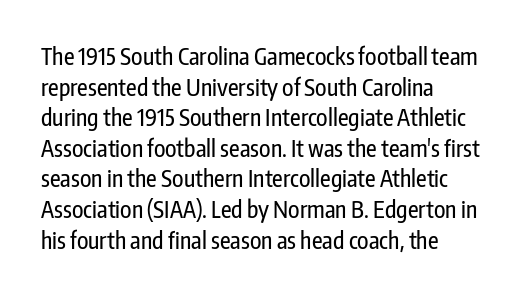
The image shows 23 px text type, upright; set left-aligned, normal line spacing (1.33x), normal letter spacing, not underlined.
